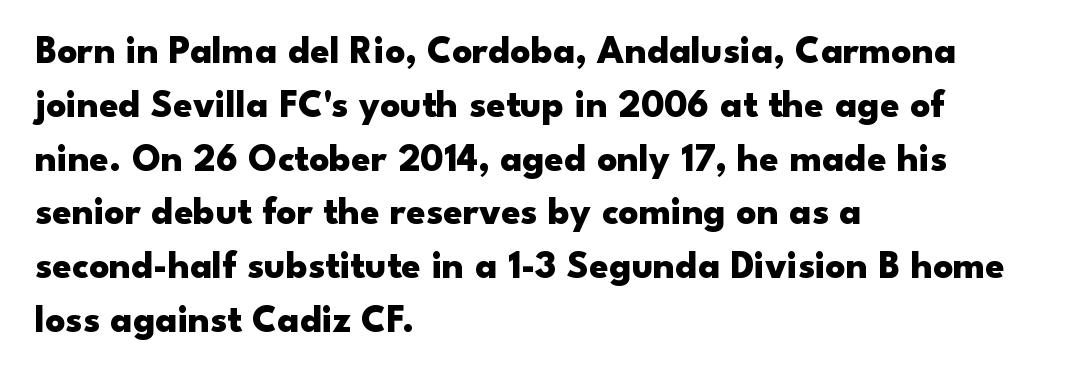
{"serif": "no", "italic": "no", "bold": "yes", "weight": "heavy", "width": "wide", "stroke_contrast": "low", "x_height": "small", "monospaced": "no", "underline": "no", "align": "left", "line_spacing": "normal", "line_spacing_ratio": 1.38, "letter_spacing": "normal", "letter_spacing_em": 0.0, "glyph_px": 39}
